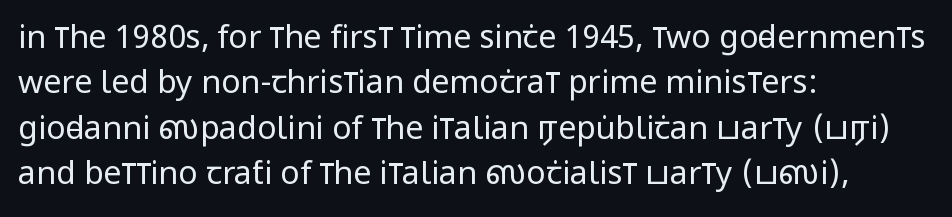
Look at the bottom of the vertical strokes: they stop flat, with no serifs. The zone under the glyphs is completely vacant. Varying glyph widths throughout — classic text-font behaviour. Students, note that the glyphs here touch the page at normal intervals. Typeset ragged right — the left edge is the straight one.
